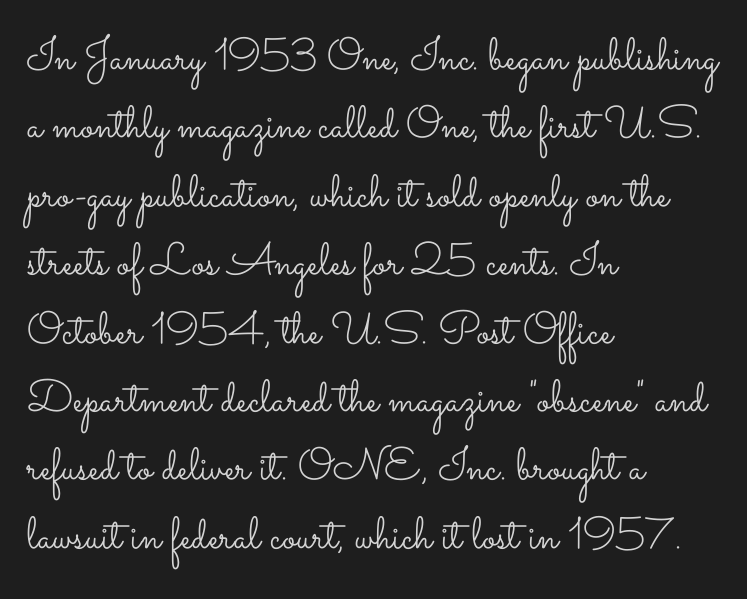
{"bold": "no", "weight": "light", "width": "wide", "stroke_contrast": "low", "x_height": "small", "monospaced": "no", "underline": "no", "align": "left", "line_spacing": "normal", "line_spacing_ratio": 1.52, "letter_spacing": "normal", "letter_spacing_em": 0.0, "glyph_px": 45}
